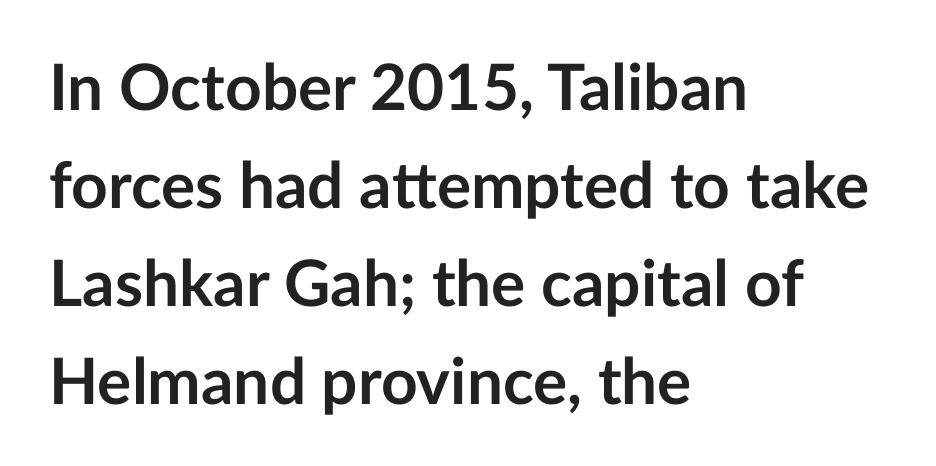
Q: Is the text bold? A: Yes.
Q: Is the text italic (slanted)? A: No, it is upright.
Q: Is the typeface a serif or a sans-serif typeface? A: Sans-serif.
Q: Is the text underlined? A: No.
Q: How is the paragraph aligned? A: Left-aligned.
Q: Is the spacing between letters normal or unusually wide? A: Normal.
Q: Is the spacing between lines tight, normal or loose? A: Normal.
Q: Width (condensed, normal, or wide)? A: Normal.
Q: Stroke contrast? A: Low.
Q: x-height? A: Medium.
Q: Monospaced? A: No.
